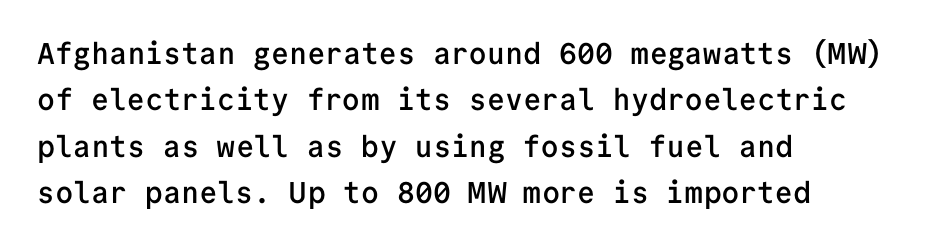
Q: Is the text bold? A: Semi-bold.
Q: Is the text italic (slanted)? A: No, it is upright.
Q: Is the typeface a serif or a sans-serif typeface? A: Sans-serif.
Q: Is the text underlined? A: No.
Q: How is the paragraph aligned? A: Left-aligned.
Q: Is the spacing between letters normal or unusually wide? A: Normal.
Q: Is the spacing between lines tight, normal or loose? A: Normal.
Q: Width (condensed, normal, or wide)? A: Normal.
Q: Stroke contrast? A: Low.
Q: x-height? A: Medium.
Q: Monospaced? A: Yes.
